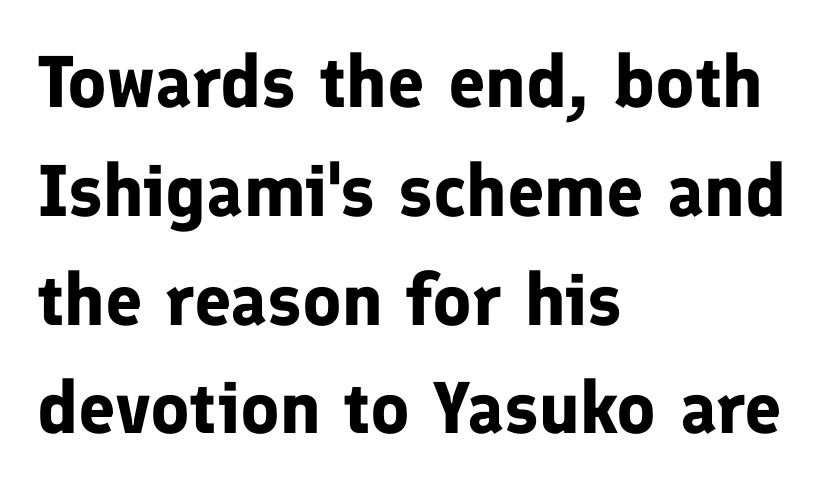
The image shows 73 px bold sans-serif type, upright; set left-aligned, normal line spacing (1.49x), normal letter spacing, not underlined; low stroke contrast and a medium x-height.
